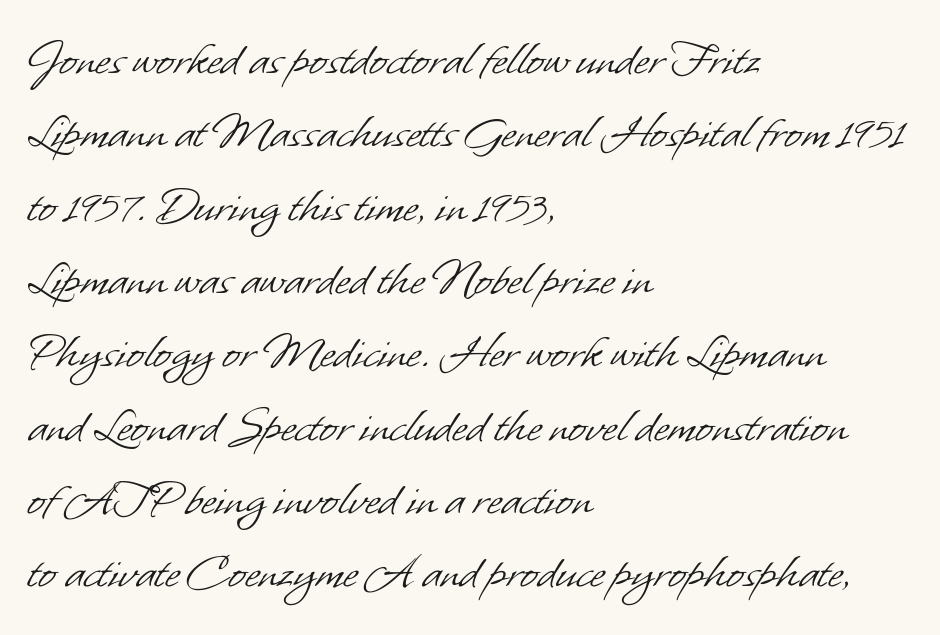
{"serif": "no", "bold": "no", "weight": "light", "width": "normal", "stroke_contrast": "low", "x_height": "small", "monospaced": "no", "underline": "no", "align": "left", "line_spacing": "normal", "line_spacing_ratio": 1.41, "letter_spacing": "normal", "letter_spacing_em": 0.0, "glyph_px": 52}
